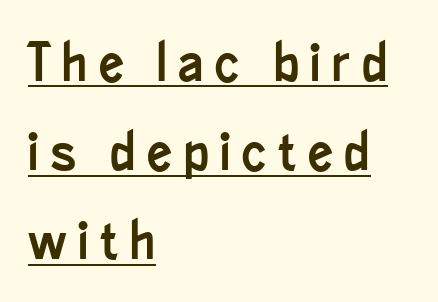
The image shows 55 px condensed sans-serif type, upright; set left-aligned, normal line spacing (1.62x), unusually wide letter spacing (+0.21 em), underlined; low stroke contrast and a small x-height.
